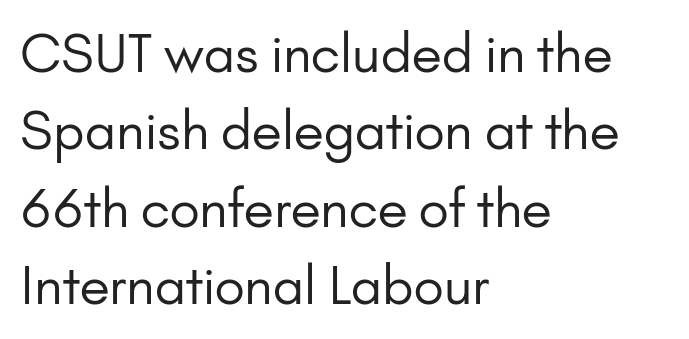
The image shows 52 px regular-weight sans-serif type, upright; set left-aligned, normal line spacing (1.49x), normal letter spacing, not underlined; low stroke contrast and a small x-height.
